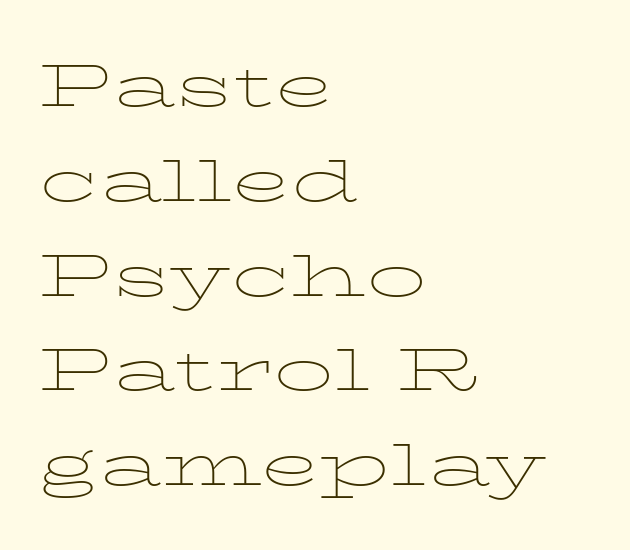
Q: Is the text bold? A: No.
Q: Is the text italic (slanted)? A: No, it is upright.
Q: Is the typeface a serif or a sans-serif typeface? A: Serif.
Q: Is the text underlined? A: No.
Q: How is the paragraph aligned? A: Left-aligned.
Q: Is the spacing between letters normal or unusually wide? A: Normal.
Q: Is the spacing between lines tight, normal or loose? A: Normal.
Q: Width (condensed, normal, or wide)? A: Wide.
Q: Stroke contrast? A: Low.
Q: x-height? A: Medium.
Q: Monospaced? A: No.
